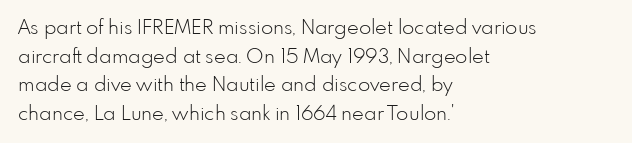
Honestly, the letter spacing is just normal — you wouldn't notice it. Every row of glyphs begins at an identical x-position on the left. The lettering holds an erect, upright posture throughout. A typesetter would call this leading conventional body-copy spacing.
